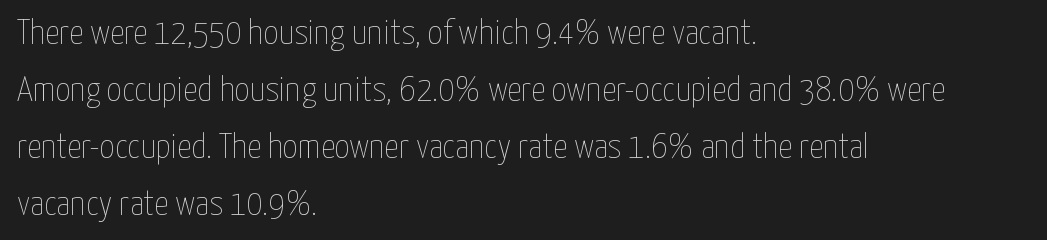
Normally led — the rows are evenly, conventionally spaced. The lettering stays uniformly vertical, giving the passage a roman look. Check the space under the baseline: it is left empty. On a weight scale, this lands at 450 or below. Horizontally, the lines are justified to the leading edge only. Character widths vary here, with narrow letters taking less room than wide ones.
